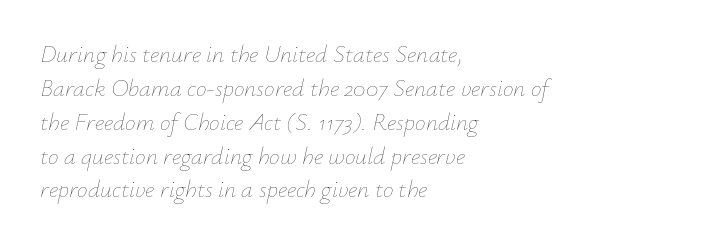
This block has exactly the height ordinary leading produces. Designer's note — italics engaged. This rendering uses left alignment, leaving the right contour irregular. Descenders hang freely into open space. Weight: regular or lighter.
